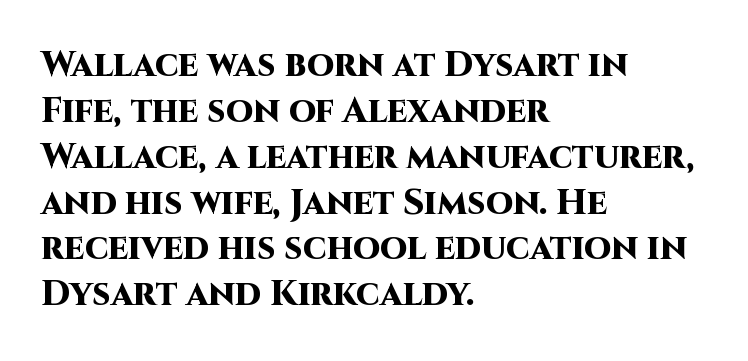
{"serif": "no", "italic": "no", "bold": "yes", "weight": "heavy", "width": "normal", "stroke_contrast": "high", "x_height": "large", "monospaced": "no", "underline": "no", "align": "left", "line_spacing": "normal", "line_spacing_ratio": 1.31, "letter_spacing": "normal", "letter_spacing_em": 0.0, "glyph_px": 35}
